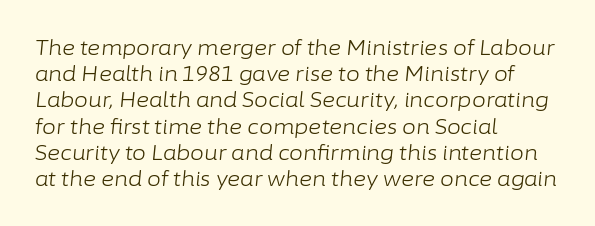
Descenders hang freely into open space. In terms of leading, this rendering sits right in the middle. The passage shown leans; its letterforms are oblique. Stem width sits at or under what a default text font uses. Letter spacing: default. Teacher's note: observe the even left margin — that is flush-left alignment.
